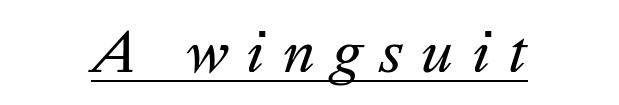
Q: Is the text bold? A: No.
Q: Is the text italic (slanted)? A: Yes, it leans right by about 16 degrees.
Q: Is the text underlined? A: Yes.
Q: How is the paragraph aligned? A: Centered.
Q: Is the spacing between letters normal or unusually wide? A: Unusually wide.
Q: Width (condensed, normal, or wide)? A: Normal.
Q: Stroke contrast? A: Medium.
Q: x-height? A: Medium.
Q: Monospaced? A: No.
